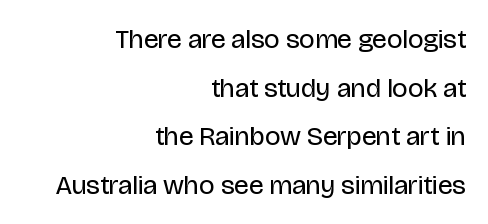
Letter spacing: default. Only glyphs here, with clear space below each row. Stroke mass is kept to a normal reading level or below. The lines are quadded right.
